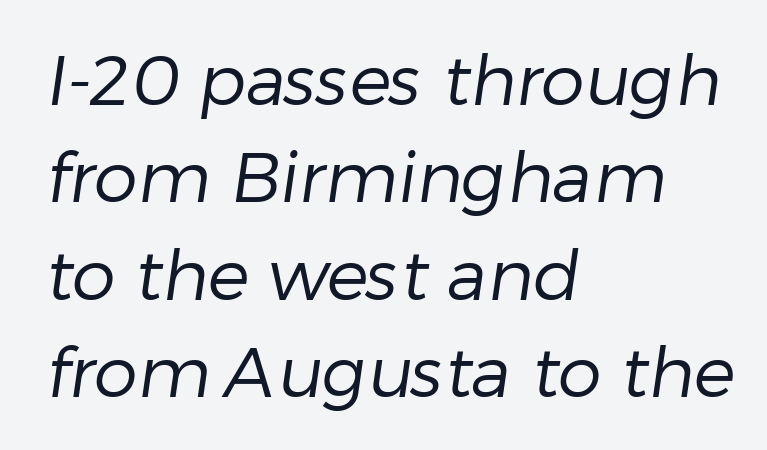
The image shows 70 px regular-weight sans-serif type; set left-aligned, normal line spacing (1.39x), normal letter spacing, not underlined; low stroke contrast and a medium x-height.
